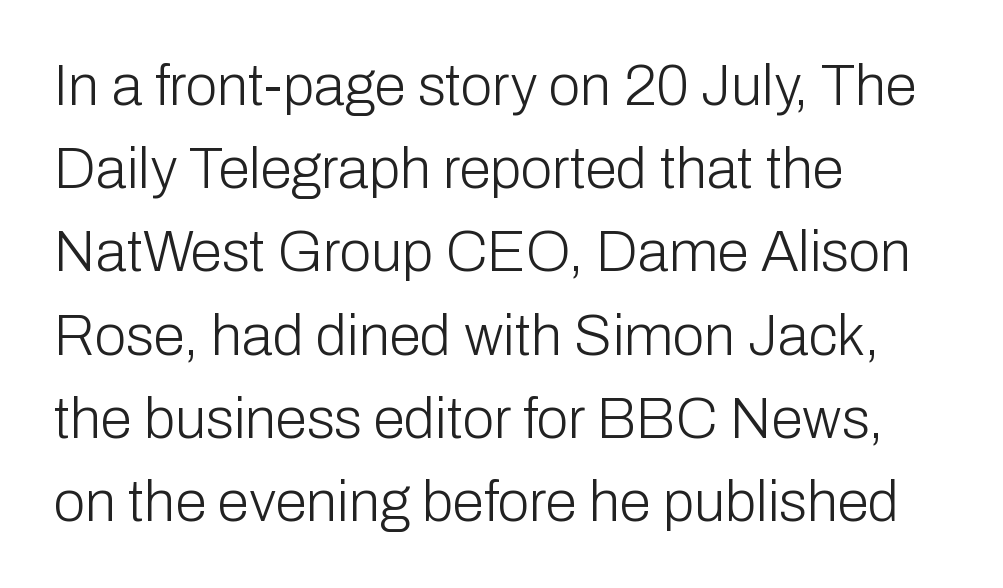
Q: Is the text bold? A: No.
Q: Is the text italic (slanted)? A: No, it is upright.
Q: Is the typeface a serif or a sans-serif typeface? A: Sans-serif.
Q: Is the text underlined? A: No.
Q: How is the paragraph aligned? A: Left-aligned.
Q: Is the spacing between letters normal or unusually wide? A: Normal.
Q: Is the spacing between lines tight, normal or loose? A: Normal.
Q: Width (condensed, normal, or wide)? A: Normal.
Q: Stroke contrast? A: Low.
Q: x-height? A: Medium.
Q: Monospaced? A: No.
